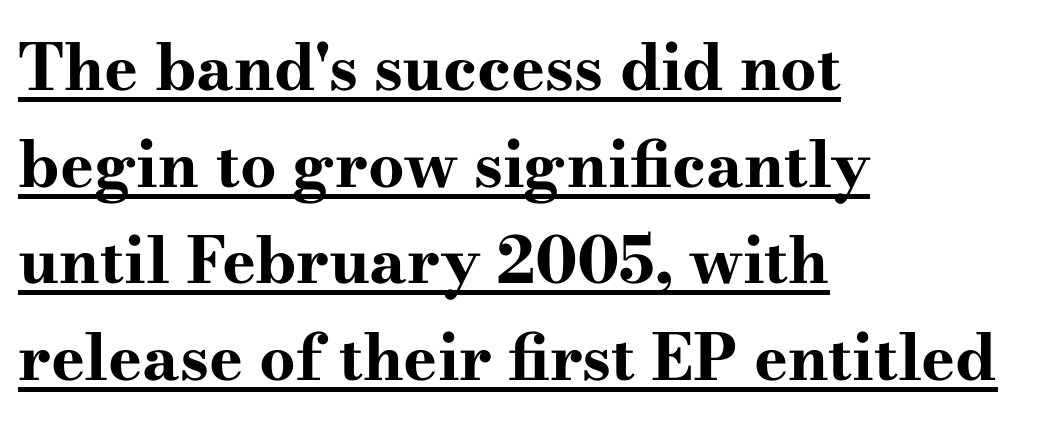
The image shows 64 px bold, wide serif type, upright; set left-aligned, normal line spacing (1.51x), normal letter spacing, underlined; high stroke contrast and a small x-height.
